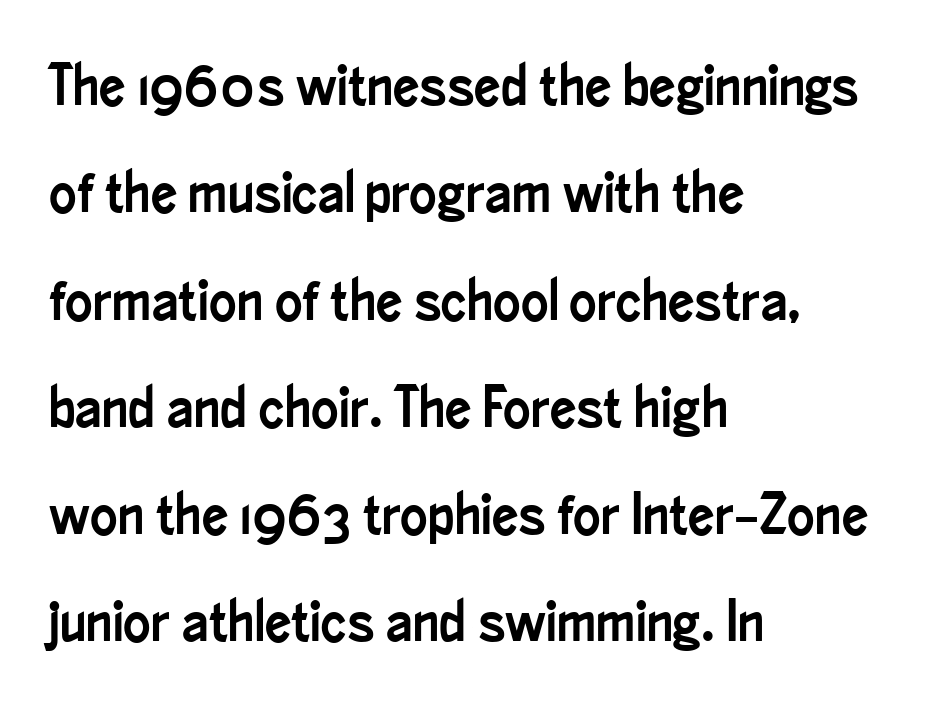
The image shows 58 px condensed sans-serif type, upright; set left-aligned, line spacing 1.85x, normal letter spacing, not underlined; low stroke contrast and a small x-height.
